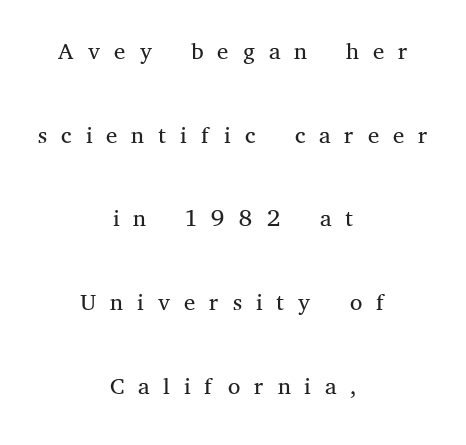
Heft: none added — not bold. Each letter's strokes conclude with small projecting serifs. Leading is clearly above the norm, producing a sparse column. Both edges are ragged and mirror each other, which tells us the setting is centered. This sample has the flowing, uneven cadence of proportional lettering.
